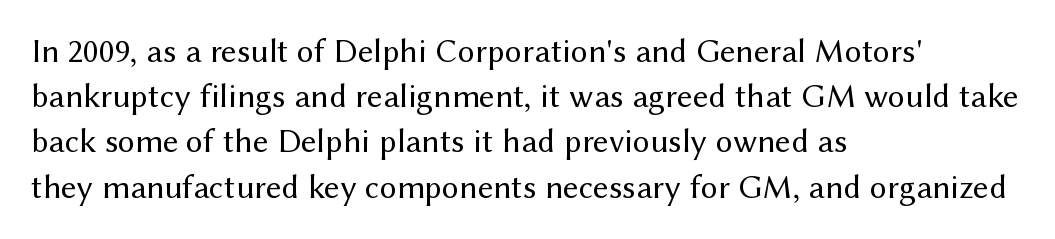
Q: Is the text bold? A: No.
Q: Is the text italic (slanted)? A: No, it is upright.
Q: Is the typeface a serif or a sans-serif typeface? A: Sans-serif.
Q: Is the text underlined? A: No.
Q: How is the paragraph aligned? A: Left-aligned.
Q: Is the spacing between letters normal or unusually wide? A: Normal.
Q: Is the spacing between lines tight, normal or loose? A: Normal.
Q: Width (condensed, normal, or wide)? A: Normal.
Q: Stroke contrast? A: Medium.
Q: x-height? A: Medium.
Q: Monospaced? A: No.
